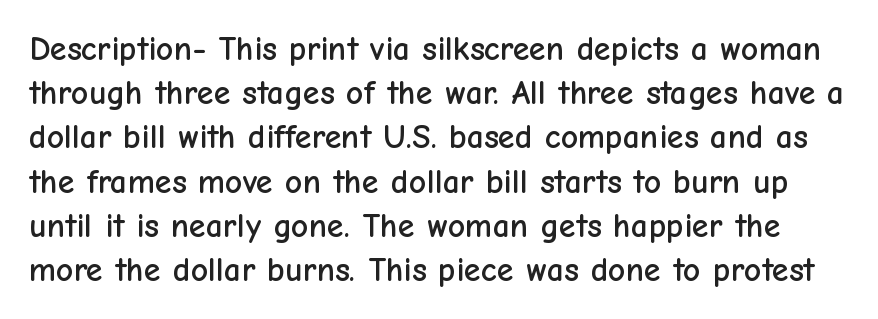
Summary of vertical rhythm: regular, with standard interline spacing. These lines are rendered in a variable-pitch font. Ordinary non-slanted type is in use. Short note: letters normally spaced. Examine the stroke ends and you'll find no serifs. Unmarked baselines from the first word to the last.
